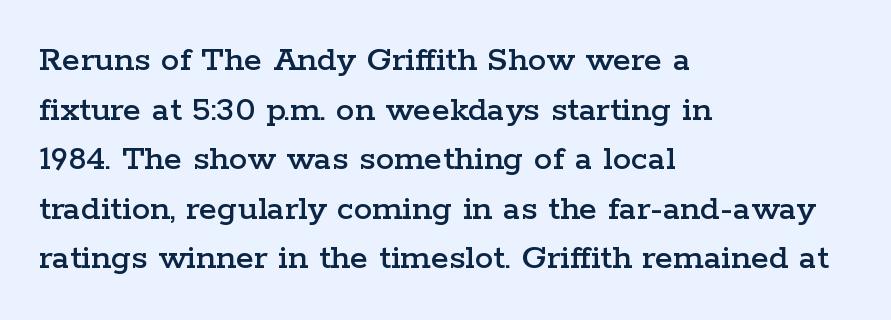
{"serif": "yes", "italic": "no", "width": "wide", "stroke_contrast": "low", "x_height": "medium", "monospaced": "no", "underline": "no", "align": "left", "line_spacing": "normal", "line_spacing_ratio": 1.34, "letter_spacing": "normal", "letter_spacing_em": 0.0, "glyph_px": 37}
